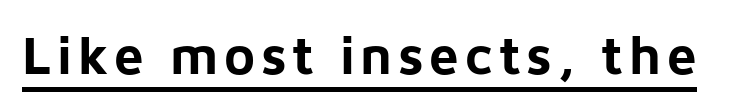
Each glyph is drawn with heavy, bold strokes. Unlike a traditional serif, this face leaves its strokes unadorned. The lettering stays uniformly vertical, giving the passage a roman look. Descenders here cross a horizontal rule under the line. These lines are rendered in a variable-pitch font.
